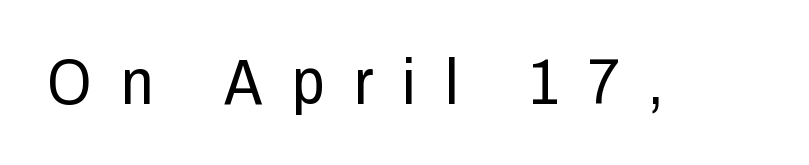
Nobody drew a line under any word here. Words appear elongated and porous because spacing is wide. Think of a printed novel: that variable character pitch is what you see here. Vertical stems look standard width or narrower in stroke.
